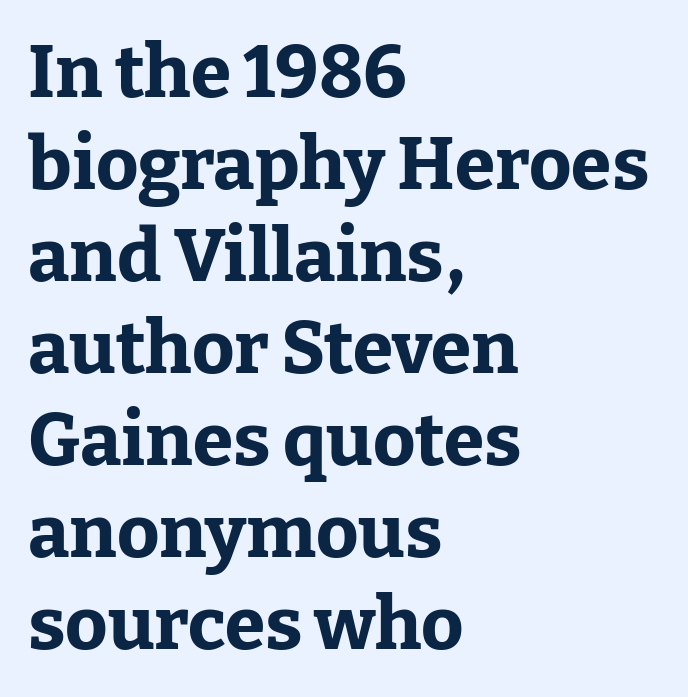
Q: Is the text bold? A: Yes.
Q: Is the text italic (slanted)? A: No, it is upright.
Q: Is the typeface a serif or a sans-serif typeface? A: Serif.
Q: Is the text underlined? A: No.
Q: How is the paragraph aligned? A: Left-aligned.
Q: Is the spacing between letters normal or unusually wide? A: Normal.
Q: Is the spacing between lines tight, normal or loose? A: Normal.
Q: Width (condensed, normal, or wide)? A: Normal.
Q: Stroke contrast? A: Low.
Q: x-height? A: Medium.
Q: Monospaced? A: No.
